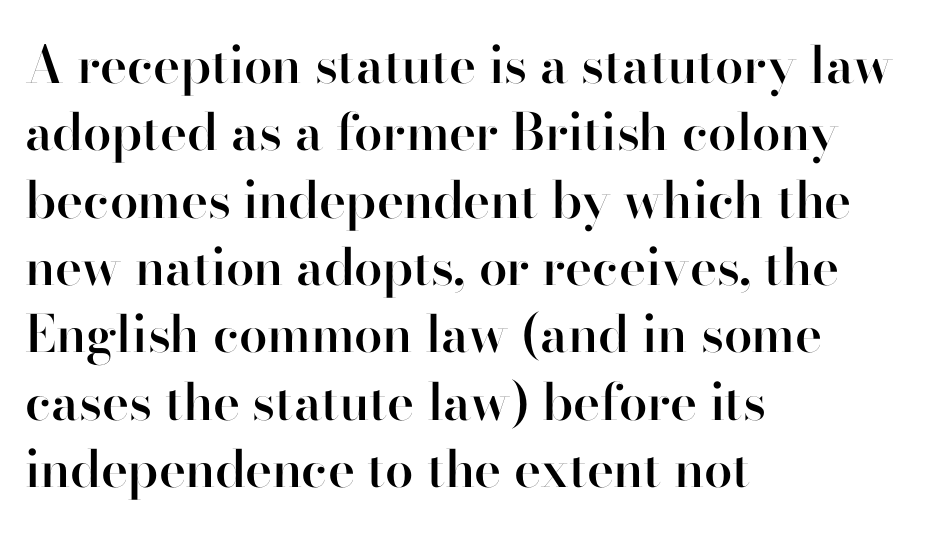
The typography opts for an upright posture over an oblique one. Regarding serifs, this sample does without them. Which margin do the lines hug? The left one — the right edge is uneven. This sample keeps an unexceptional amount of space between lines.
